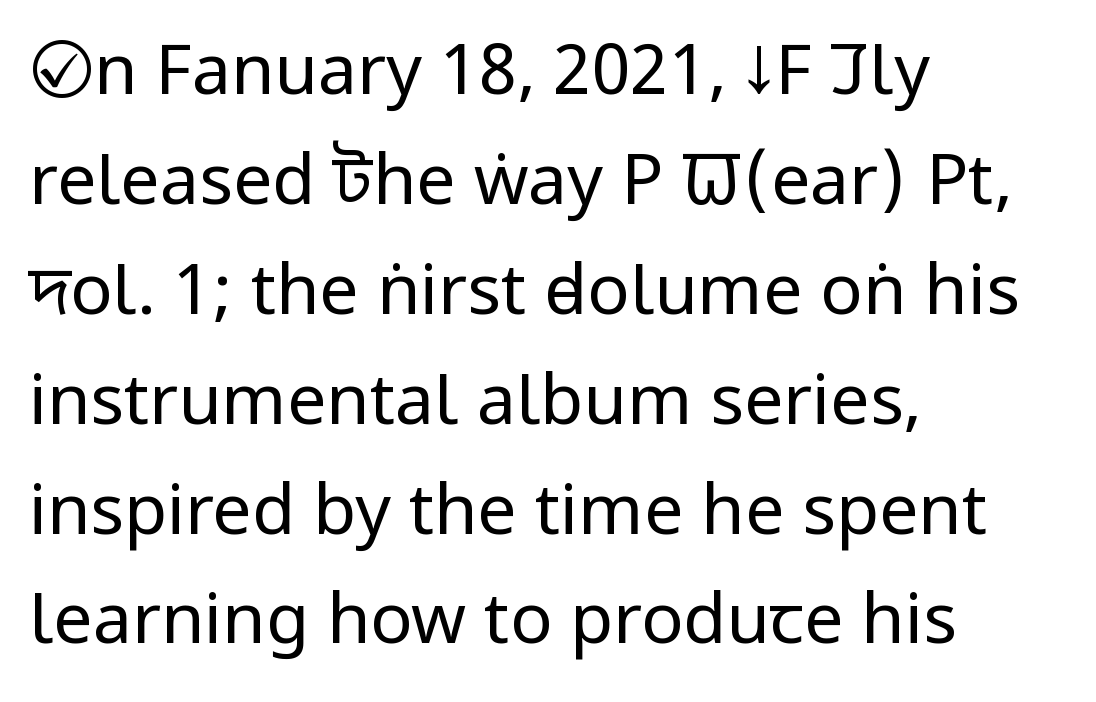
{"serif": "no", "italic": "no", "bold": "no", "weight": "regular", "width": "condensed", "stroke_contrast": "low", "x_height": "large", "monospaced": "no", "underline": "no", "align": "left", "line_spacing": "normal", "line_spacing_ratio": 1.57, "letter_spacing": "normal", "letter_spacing_em": 0.0, "glyph_px": 70}
